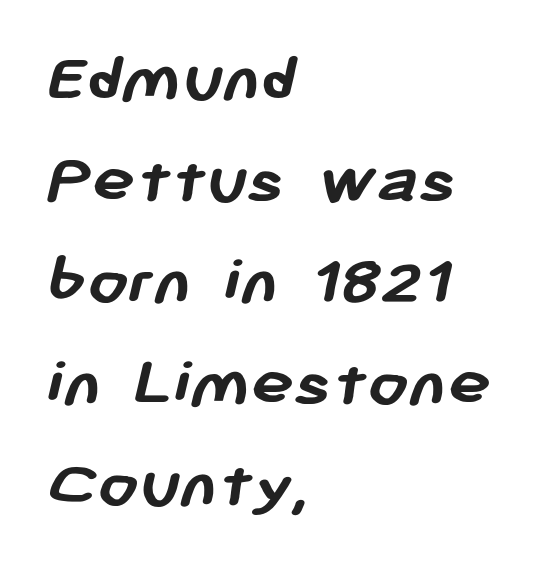
{"serif": "no", "bold": "yes", "weight": "semibold", "width": "normal", "stroke_contrast": "low", "x_height": "medium", "monospaced": "no", "underline": "no", "align": "left", "line_spacing": "normal", "line_spacing_ratio": 1.41, "letter_spacing": "normal", "letter_spacing_em": 0.0, "glyph_px": 72}
